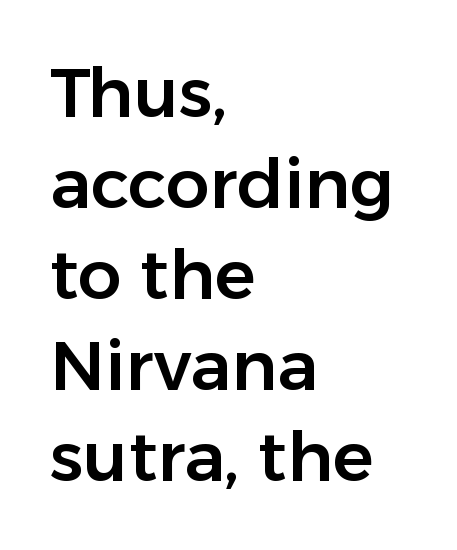
Clear beneath every line of the passage. The vertical gap from one line to the next is medium. It's the straight-up-and-down kind of type. Visually the block forms a straight wall on the left and a jagged coastline on the right.
